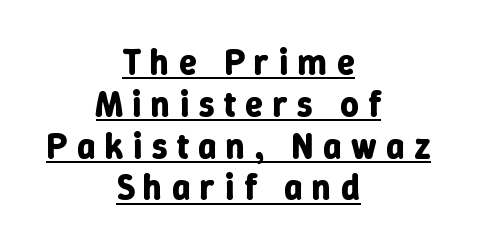
{"italic": "no", "bold": "yes", "weight": "bold", "width": "normal", "stroke_contrast": "low", "x_height": "medium", "monospaced": "no", "underline": "yes", "align": "center", "line_spacing_ratio": 1.16, "letter_spacing": "wide", "letter_spacing_em": 0.26, "glyph_px": 36}
